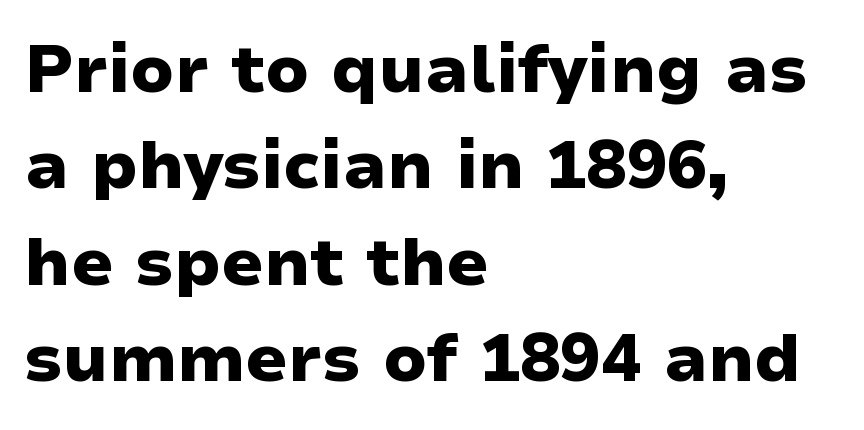
The image shows 67 px heavy, wide sans-serif type, upright; set left-aligned, normal line spacing (1.44x), normal letter spacing, not underlined; low stroke contrast and a medium x-height.
